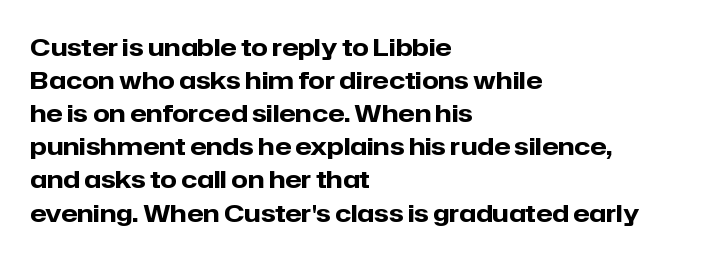
{"italic": "no", "bold": "yes", "underline": "no", "align": "left", "line_spacing": "normal", "line_spacing_ratio": 1.38, "letter_spacing": "normal", "letter_spacing_em": 0.0, "glyph_px": 24}
